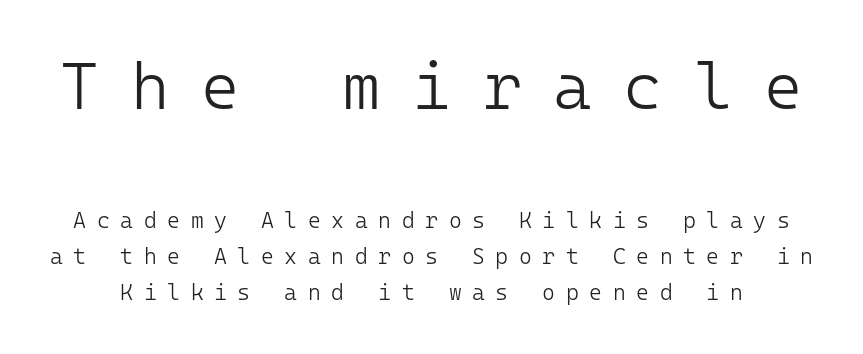
Q: Is the text bold? A: No.
Q: Is the text italic (slanted)? A: No, it is upright.
Q: Is the typeface a serif or a sans-serif typeface? A: Sans-serif.
Q: Is the text underlined? A: No.
Q: Is the spacing between letters normal or unusually wide? A: Unusually wide.
Q: Is the spacing between lines tight, normal or loose? A: Normal.
Q: Which block of text is set in a larger size, the first (top) or the second (bottom)? A: The first (top) one.
Q: Width (condensed, normal, or wide)? A: Normal.
Q: Stroke contrast? A: Low.
Q: x-height? A: Medium.
Q: Monospaced? A: Yes.
